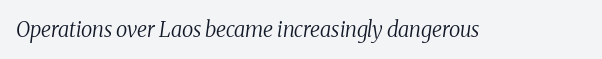
{"italic": "yes", "lean": "right", "slant_degrees": 8, "bold": "no", "underline": "no", "letter_spacing": "normal", "letter_spacing_em": 0.0, "glyph_px": 21}
